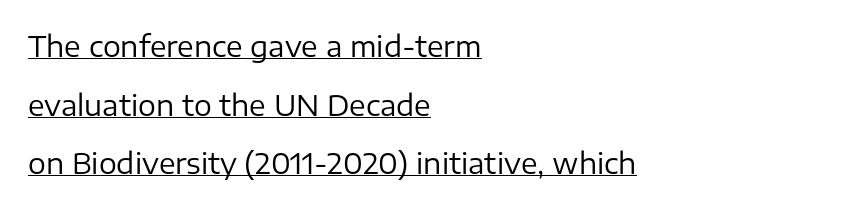
The image shows 28 px regular-weight sans-serif type, upright; set left-aligned, loose line spacing (2.09x), normal letter spacing, underlined; low stroke contrast and a medium x-height.
